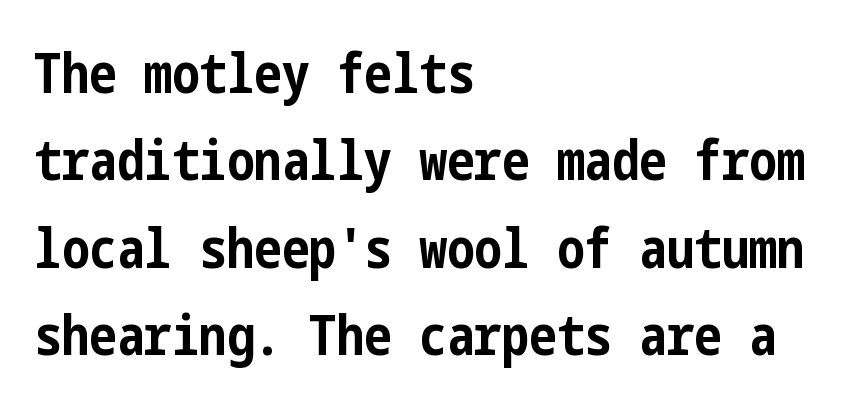
{"serif": "no", "italic": "no", "bold": "yes", "weight": "bold", "width": "condensed", "stroke_contrast": "low", "x_height": "medium", "underline": "no", "align": "left", "line_spacing": "normal", "line_spacing_ratio": 1.59, "letter_spacing": "normal", "letter_spacing_em": 0.0, "glyph_px": 55}
